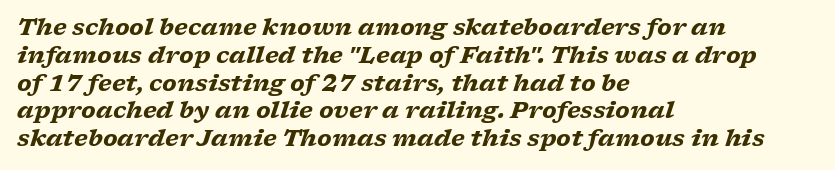
The image shows 23 px bold type, italic (leaning right); set left-aligned, line spacing 1.21x, normal letter spacing, not underlined.
